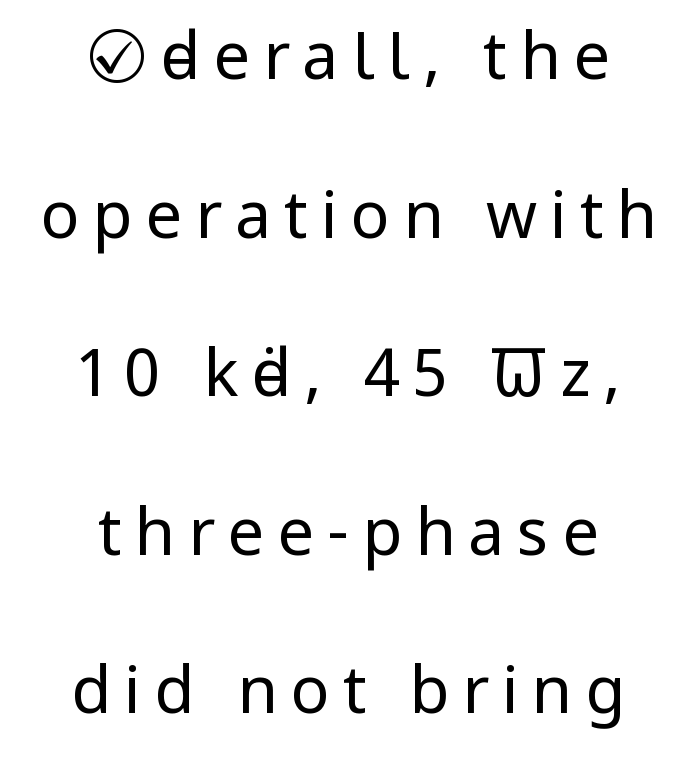
{"serif": "no", "italic": "no", "bold": "no", "weight": "regular", "width": "condensed", "stroke_contrast": "low", "x_height": "large", "monospaced": "no", "underline": "no", "align": "center", "line_spacing": "loose", "line_spacing_ratio": 2.44, "letter_spacing": "wide", "letter_spacing_em": 0.2, "glyph_px": 65}
